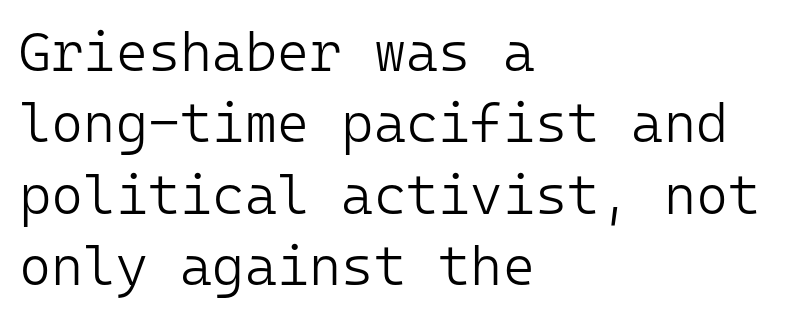
The image shows 55 px light sans-serif type, upright, monospaced; set left-aligned, normal line spacing (1.3x), normal letter spacing, not underlined; low stroke contrast and a medium x-height.
